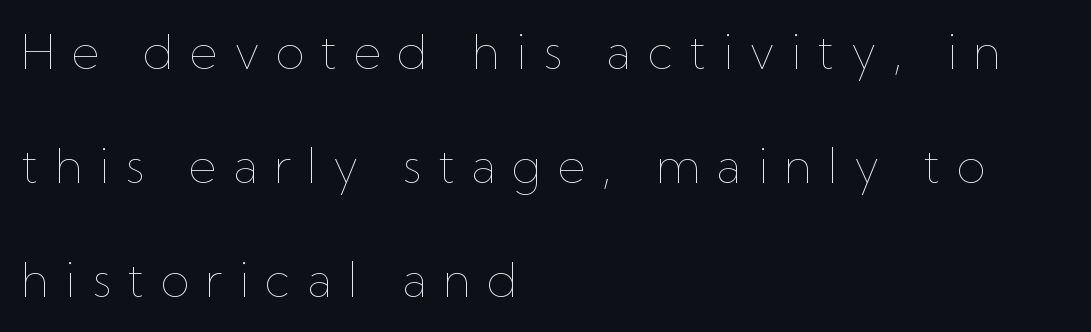
Q: Is the text bold? A: No.
Q: Is the text italic (slanted)? A: No, it is upright.
Q: Is the text underlined? A: No.
Q: How is the paragraph aligned? A: Left-aligned.
Q: Is the spacing between letters normal or unusually wide? A: Unusually wide.
Q: Is the spacing between lines tight, normal or loose? A: Loose.
Q: Width (condensed, normal, or wide)? A: Normal.
Q: Stroke contrast? A: Low.
Q: x-height? A: Medium.
Q: Monospaced? A: No.
